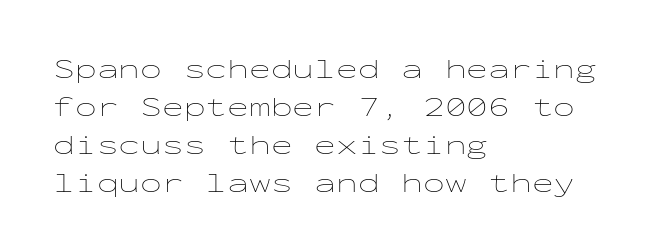
The image shows 29 px thin, wide type, upright, monospaced; set left-aligned, normal line spacing (1.31x), normal letter spacing, not underlined; low stroke contrast and a medium x-height.
